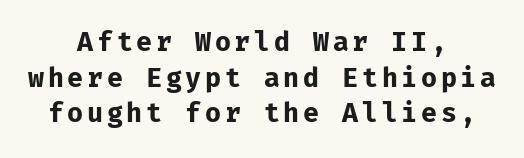
Q: Is the text bold? A: Yes.
Q: Is the text italic (slanted)? A: No, it is upright.
Q: Is the text underlined? A: No.
Q: How is the paragraph aligned? A: Centered.
Q: Is the spacing between lines tight, normal or loose? A: Normal.
